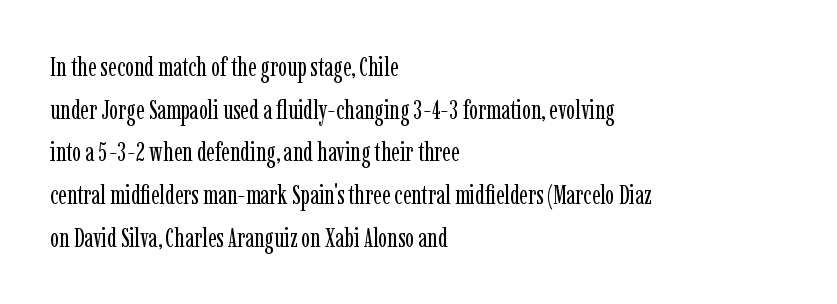
The image shows 27 px text type, upright; set left-aligned, normal line spacing (1.58x), normal letter spacing, not underlined.
